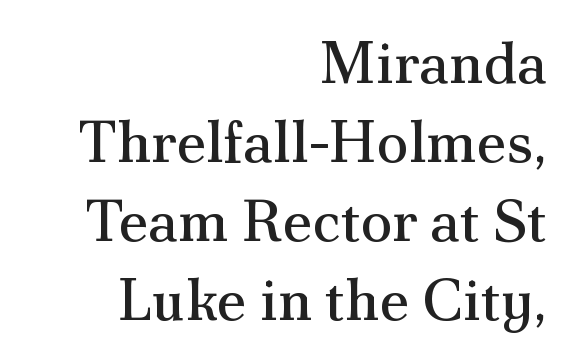
{"serif": "yes", "italic": "no", "bold": "no", "weight": "regular", "width": "normal", "stroke_contrast": "medium", "x_height": "small", "monospaced": "no", "underline": "no", "align": "right", "line_spacing": "normal", "line_spacing_ratio": 1.34, "letter_spacing": "normal", "letter_spacing_em": 0.0, "glyph_px": 59}
